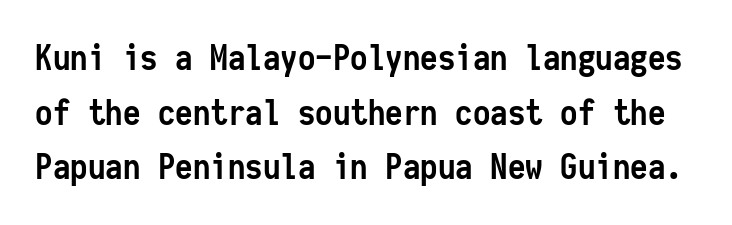
{"serif": "no", "italic": "no", "bold": "yes", "weight": "semibold", "width": "condensed", "stroke_contrast": "low", "x_height": "medium", "monospaced": "yes", "underline": "no", "line_spacing": "normal", "line_spacing_ratio": 1.56, "letter_spacing": "normal", "letter_spacing_em": 0.0, "glyph_px": 35}
